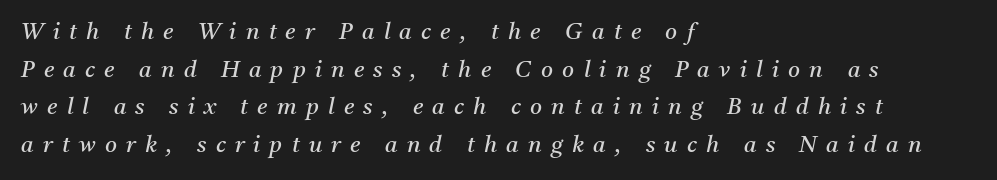
Posture: slanted. Compared with typical paragraphs, the rows here are spaced about the same. Stems here are at most as thick as an everyday book face. If you drew a ruler down the left edge, every line would touch it. Display-style spreading of the glyphs; the letterfit is very open. Descender tails drop into unmarked territory.
